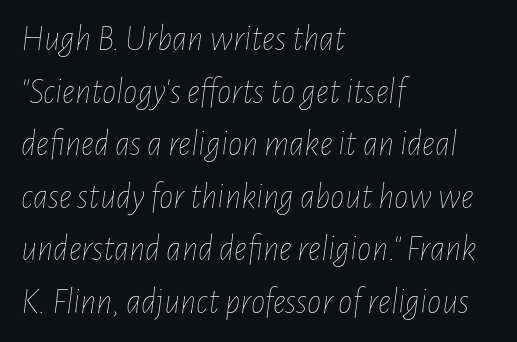
Q: Is the text bold? A: No.
Q: Is the text italic (slanted)? A: Yes, it leans right by about 7 degrees.
Q: Is the text underlined? A: No.
Q: How is the paragraph aligned? A: Left-aligned.
Q: Is the spacing between letters normal or unusually wide? A: Normal.
Q: Is the spacing between lines tight, normal or loose? A: Normal.
Q: Width (condensed, normal, or wide)? A: Condensed.
Q: Stroke contrast? A: Low.
Q: x-height? A: Medium.
Q: Monospaced? A: No.
